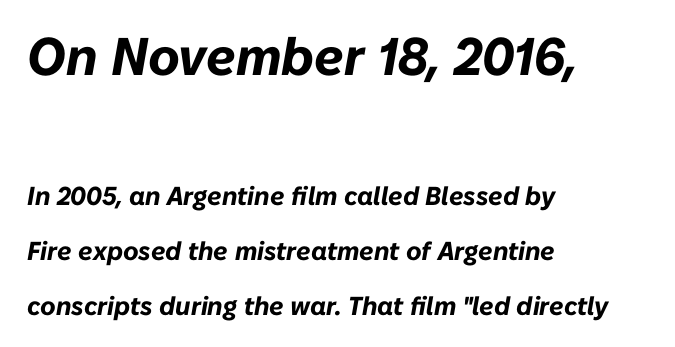
The image shows 53 px bold type, italic (leaning right); set left-aligned, loose line spacing (2.11x), normal letter spacing, not underlined; the first (top) block is 2.04x larger; low stroke contrast and a medium x-height.
